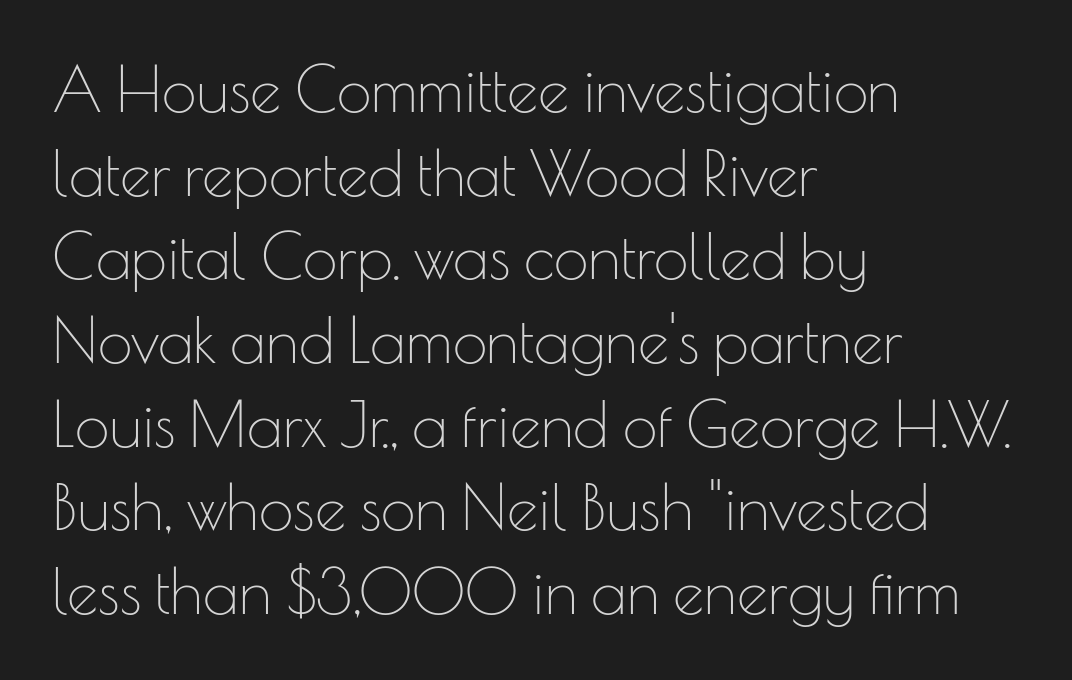
{"serif": "no", "italic": "no", "bold": "no", "weight": "thin", "width": "normal", "stroke_contrast": "low", "x_height": "small", "monospaced": "no", "underline": "no", "align": "left", "line_spacing": "normal", "line_spacing_ratio": 1.35, "letter_spacing": "normal", "letter_spacing_em": 0.0, "glyph_px": 62}
